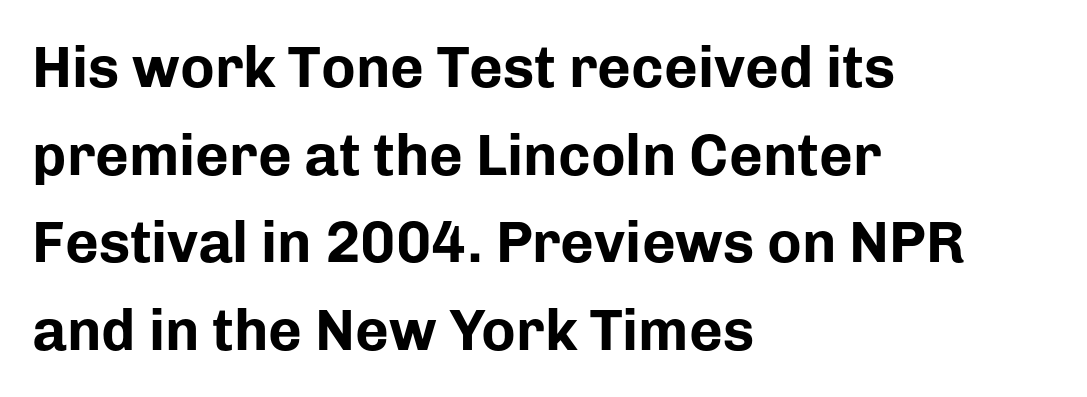
Q: Is the text bold? A: Yes.
Q: Is the text italic (slanted)? A: No, it is upright.
Q: Is the typeface a serif or a sans-serif typeface? A: Sans-serif.
Q: Is the text underlined? A: No.
Q: How is the paragraph aligned? A: Left-aligned.
Q: Is the spacing between letters normal or unusually wide? A: Normal.
Q: Is the spacing between lines tight, normal or loose? A: Normal.
Q: Width (condensed, normal, or wide)? A: Normal.
Q: Stroke contrast? A: Low.
Q: x-height? A: Medium.
Q: Monospaced? A: No.
